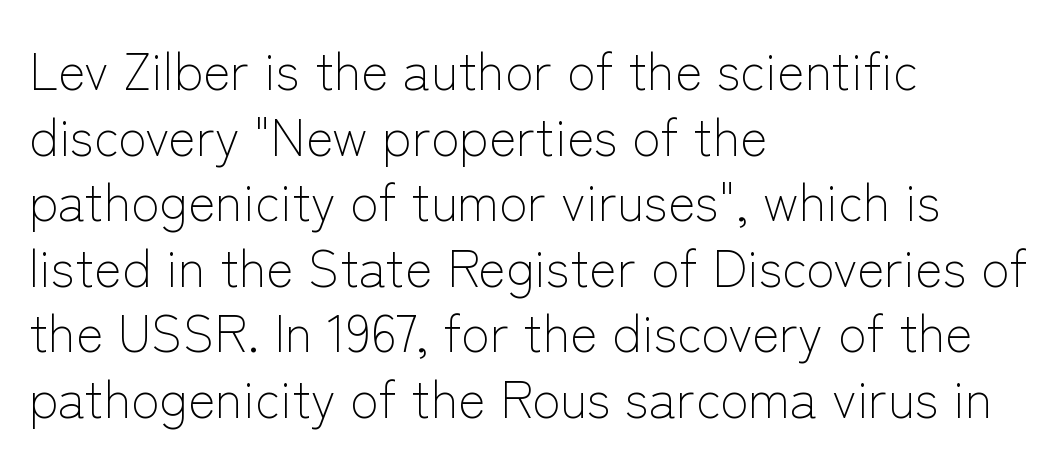
The image shows 52 px light sans-serif type, upright; set left-aligned, normal line spacing (1.26x), normal letter spacing, not underlined; low stroke contrast and a medium x-height.
